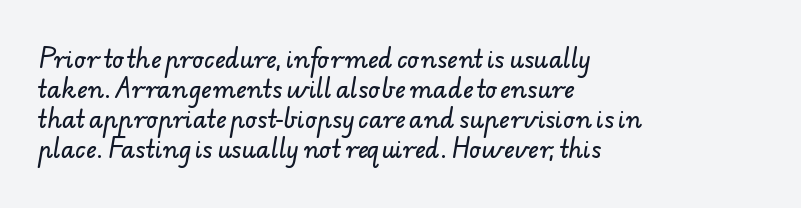
The image shows 23 px text type; set left-aligned, normal line spacing (1.31x), normal letter spacing, not underlined.
